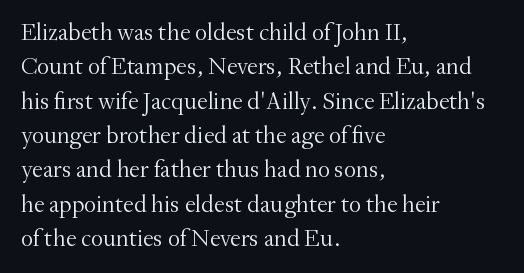
{"italic": "no", "bold": "no", "underline": "no", "align": "left", "line_spacing": "normal", "line_spacing_ratio": 1.43, "letter_spacing": "normal", "letter_spacing_em": 0.0, "glyph_px": 24}
